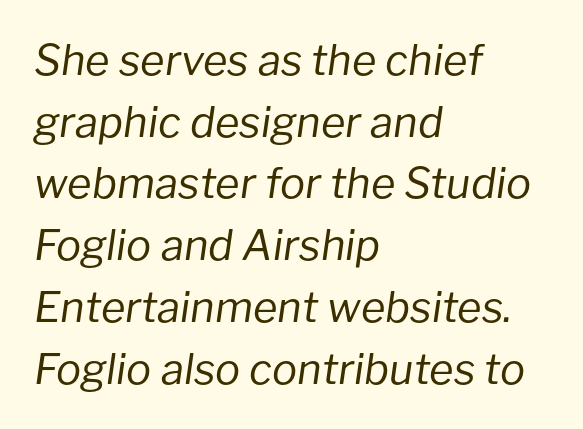
The image shows 42 px regular-weight type, italic (leaning right); set left-aligned, normal line spacing (1.47x), normal letter spacing, not underlined; low stroke contrast and a medium x-height.
